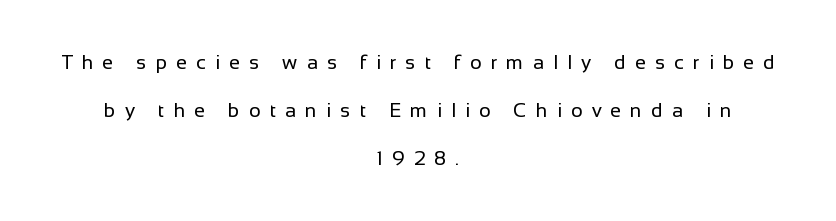
{"italic": "no", "bold": "no", "underline": "no", "align": "center", "line_spacing": "loose", "line_spacing_ratio": 2.41, "letter_spacing": "wide", "letter_spacing_em": 0.45, "glyph_px": 20}
